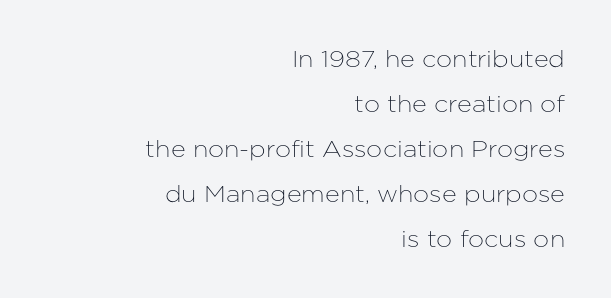
The image shows 23 px text type, upright; set right-aligned, loose line spacing (1.96x), normal letter spacing, not underlined.
